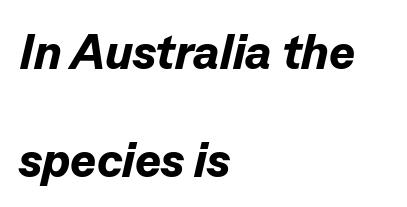
Q: Is the text bold? A: Yes.
Q: Is the text italic (slanted)? A: Yes, it leans right by about 13 degrees.
Q: Is the text underlined? A: No.
Q: How is the paragraph aligned? A: Left-aligned.
Q: Is the spacing between letters normal or unusually wide? A: Normal.
Q: Is the spacing between lines tight, normal or loose? A: Loose.
Q: Width (condensed, normal, or wide)? A: Normal.
Q: Stroke contrast? A: Low.
Q: x-height? A: Medium.
Q: Monospaced? A: No.
